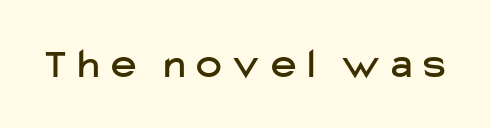
{"serif": "no", "italic": "no", "width": "normal", "stroke_contrast": "low", "x_height": "medium", "monospaced": "no", "underline": "no", "letter_spacing": "wide", "letter_spacing_em": 0.27, "glyph_px": 43}
